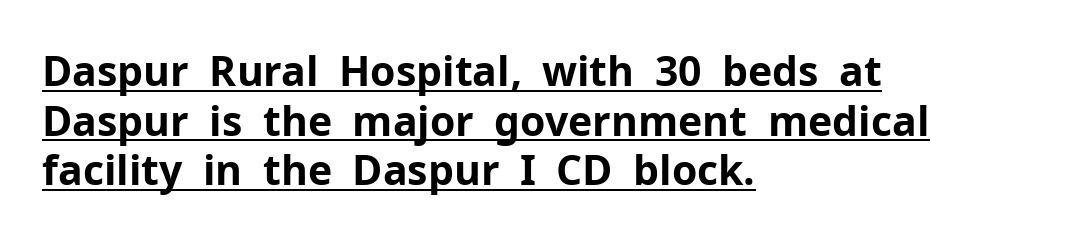
{"serif": "no", "italic": "no", "bold": "yes", "weight": "bold", "width": "normal", "stroke_contrast": "low", "x_height": "medium", "monospaced": "no", "underline": "yes", "align": "left", "line_spacing_ratio": 1.21, "letter_spacing": "normal", "letter_spacing_em": 0.0, "glyph_px": 41}
